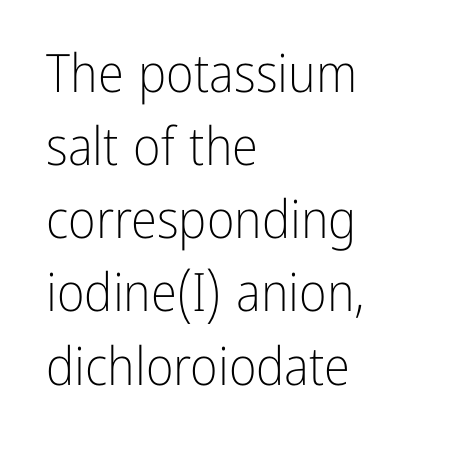
The image shows 53 px light, condensed sans-serif type, upright; set left-aligned, normal line spacing (1.38x), normal letter spacing, not underlined; low stroke contrast and a medium x-height.
